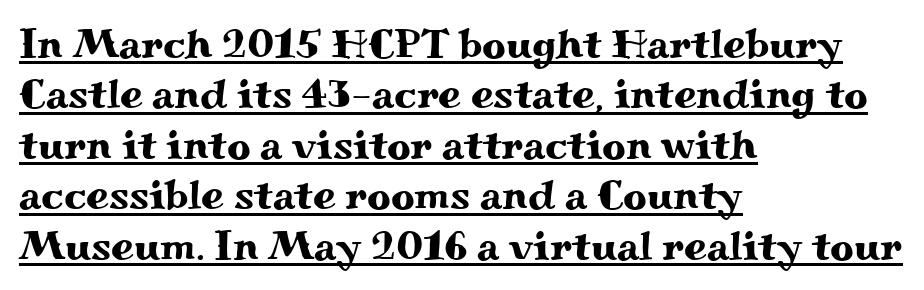
Q: Is the text italic (slanted)? A: No, it is upright.
Q: Is the typeface a serif or a sans-serif typeface? A: Serif.
Q: Is the text underlined? A: Yes.
Q: How is the paragraph aligned? A: Left-aligned.
Q: Is the spacing between letters normal or unusually wide? A: Normal.
Q: Width (condensed, normal, or wide)? A: Wide.
Q: Stroke contrast? A: Medium.
Q: x-height? A: Small.
Q: Monospaced? A: No.
